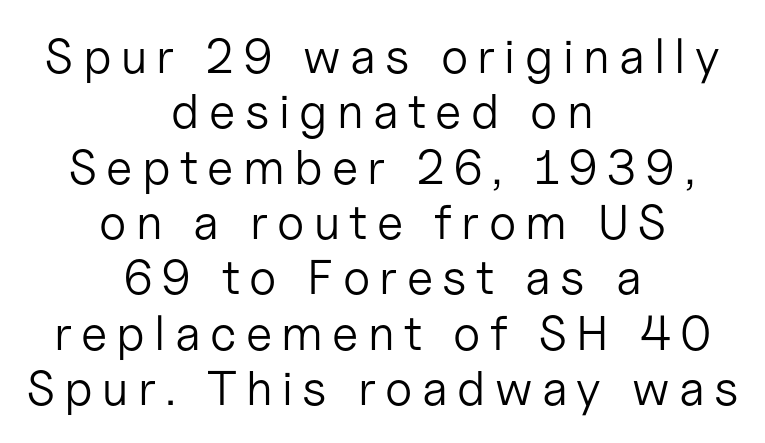
Beneath every word, the page is bare. The glyphs in this specimen are sans serif. The specimen reads as upright at a glance. Summary of weight: not heavy and not bold. Neither beginnings nor endings align; midpoints do.
